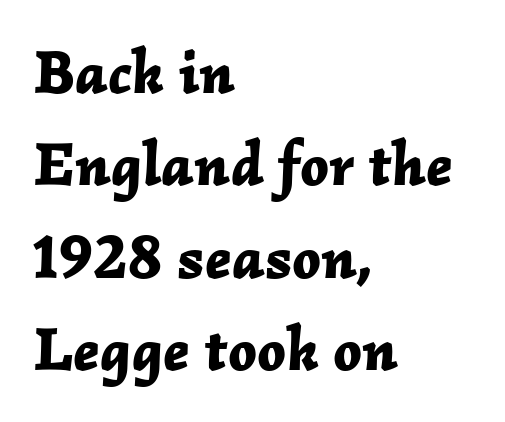
Reading down the column, the eye jumps a familiar distance to each next line. You could not count columns in this text — the font is proportionally spaced. Typographic density is high because the face is bold. Line beginnings align vertically; line endings do not. There is no visible air inserted between adjacent glyphs. Just letters on the line, the space beneath them empty.
